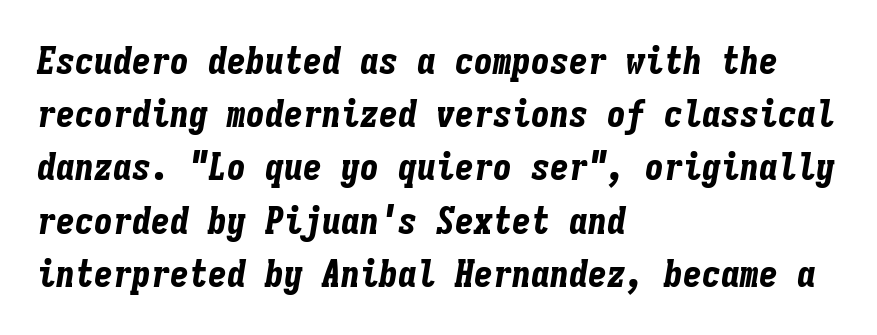
Notice how the passage keeps a crisp vertical edge on the left only. Does the lettering tilt? It does — this is italic. Words float on clear page, feet unadorned. The passage shown is emphatically bold.
